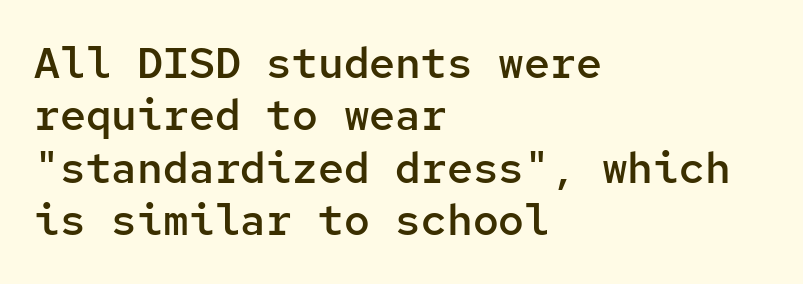
Serif or sans? Sans — the stroke terminals are bare. Short and long lines alike share a common starting point at left. Unlike italic type, these characters show no tilt at all. Spacing verdict: monospaced, one width for all characters. The strokes are fattened partway — semibold, not bold.
